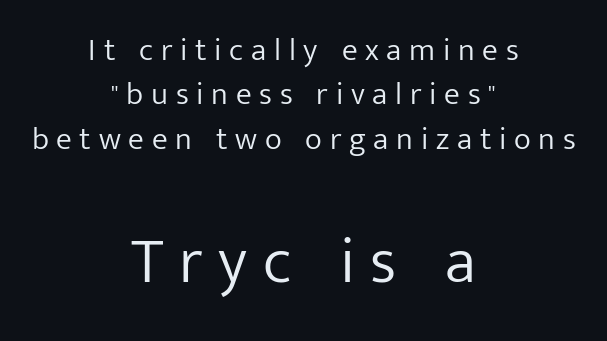
On a weight scale, this lands at 450 or below. Decoration check: the copy has no underline. The rows are spaced the way most documents space them. To sum up the face: it is a sans, with no serifs. The letters advance in unequal steps, a hallmark of proportional type. In terms of letterspacing, this is a distinctly airy, spread setting.
